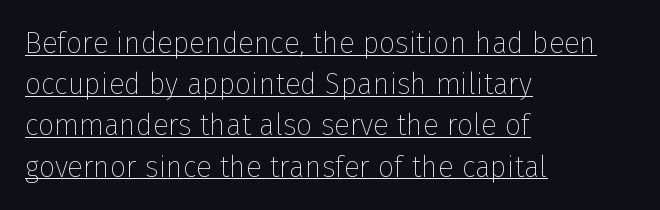
The typesetter chose a ragged-right arrangement here. Tall strokes in this sample are plumb rather than angled. Proportional: the letters do not fall into vertical columns. Descenders here cross a horizontal rule under the line. Caption: standard tracking, unaltered.
